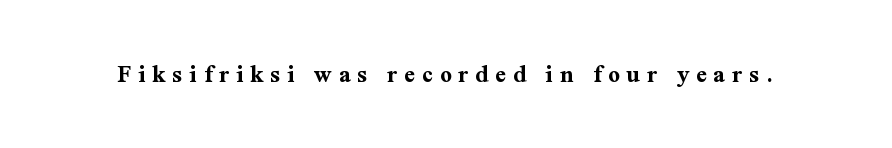
Q: Is the text bold? A: Yes.
Q: Is the text italic (slanted)? A: No, it is upright.
Q: Is the text underlined? A: No.
Q: Is the spacing between letters normal or unusually wide? A: Unusually wide.
